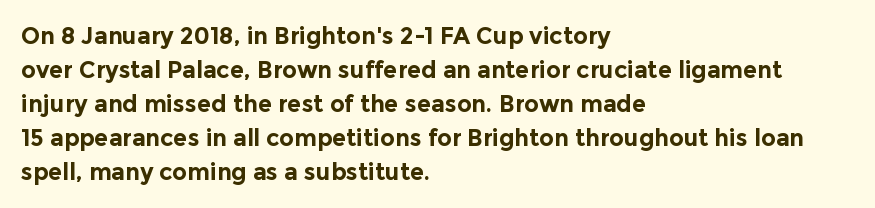
The strip under each line holds only bare page. How are the letters spaced? Ordinarily, with no added tracking. Line spacing here is normal. This rendering uses left alignment, leaving the right contour irregular. When letters stand straight like this, we call the style roman or upright. The rendering uses a bold face; every stroke is thick and dark.
